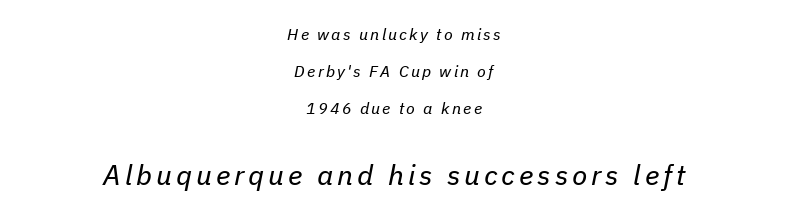
There's an unmistakable incline to the writing here. If you folded the block vertically in half, each line would mirror itself in length. Widely set lines give the paragraph a tall, airy silhouette. Compare the two chunks: the lower has the greater cap height. Character widths vary here, with narrow letters taking less room than wide ones.
